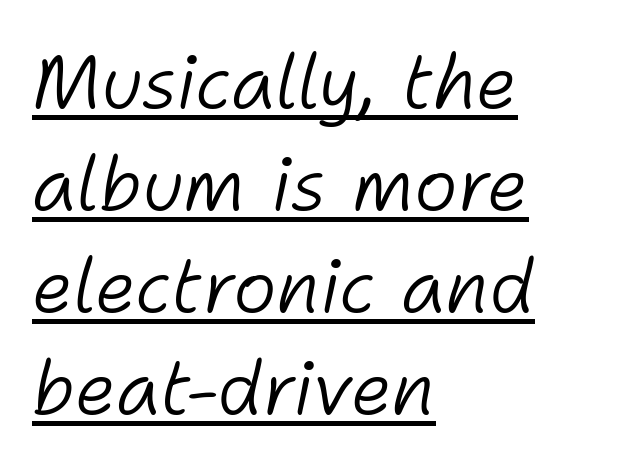
Q: Is the text bold? A: No.
Q: Is the text italic (slanted)? A: Yes, it leans right by about 11 degrees.
Q: Is the text underlined? A: Yes.
Q: How is the paragraph aligned? A: Left-aligned.
Q: Is the spacing between letters normal or unusually wide? A: Normal.
Q: Is the spacing between lines tight, normal or loose? A: Normal.
Q: Width (condensed, normal, or wide)? A: Normal.
Q: Stroke contrast? A: Low.
Q: x-height? A: Medium.
Q: Monospaced? A: No.
